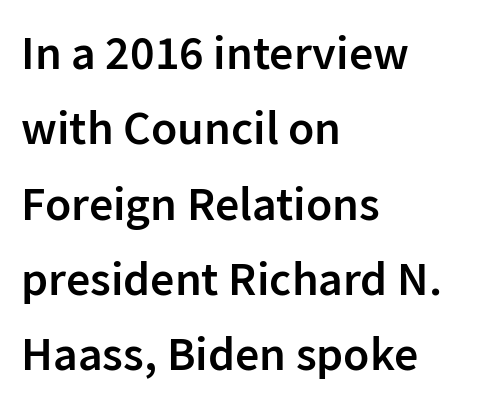
Each letter's strokes conclude bluntly, with no projecting serifs. The letters are semibold — heavier than regular but short of a full bold. The specimen reads as upright at a glance. All the whitespace from short lines collects on the right.
